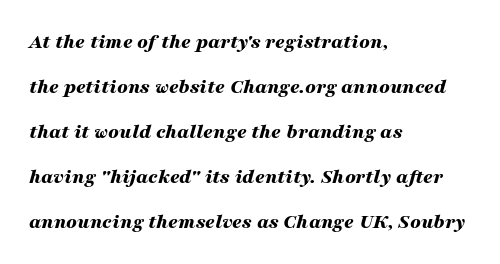
{"italic": "yes", "lean": "right", "slant_degrees": 16, "bold": "yes", "underline": "no", "align": "left", "line_spacing": "loose", "line_spacing_ratio": 2.14, "letter_spacing": "normal", "letter_spacing_em": 0.0, "glyph_px": 21}
